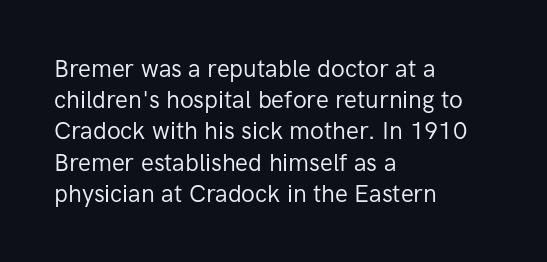
The image shows 24 px text type, upright; set left-aligned, normal line spacing (1.3x), normal letter spacing, not underlined.
